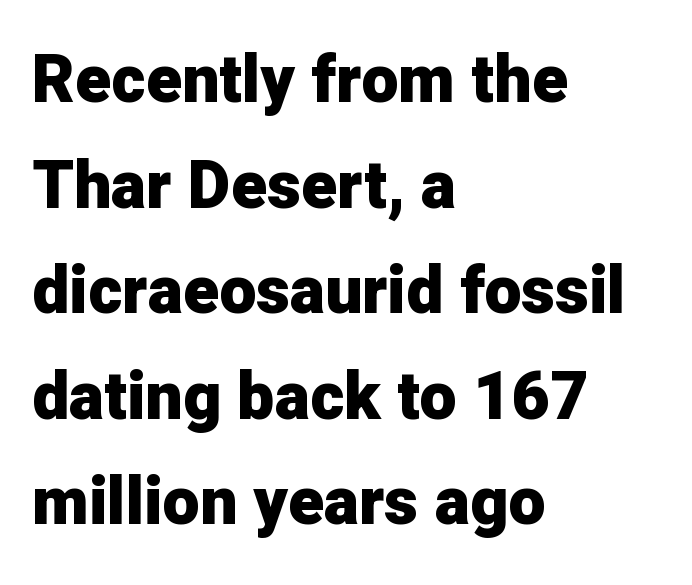
The image shows 66 px heavy sans-serif type, upright; set left-aligned, normal line spacing (1.6x), normal letter spacing, not underlined; low stroke contrast and a medium x-height.
